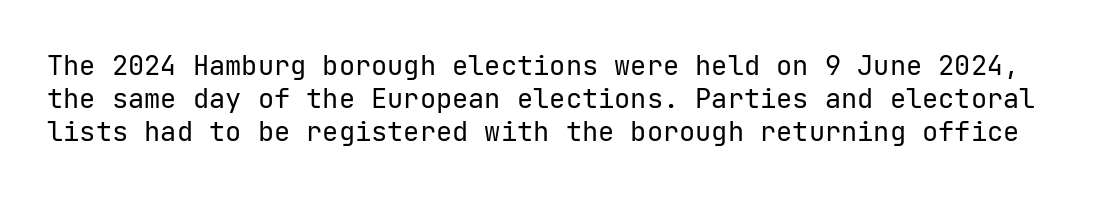
The image shows 27 px text type, upright; set line spacing 1.22x, normal letter spacing, not underlined.
